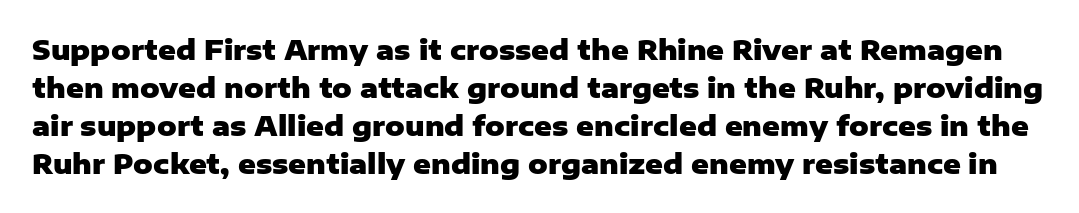
The image shows 27 px bold type, upright; set normal line spacing (1.41x), normal letter spacing, not underlined.
